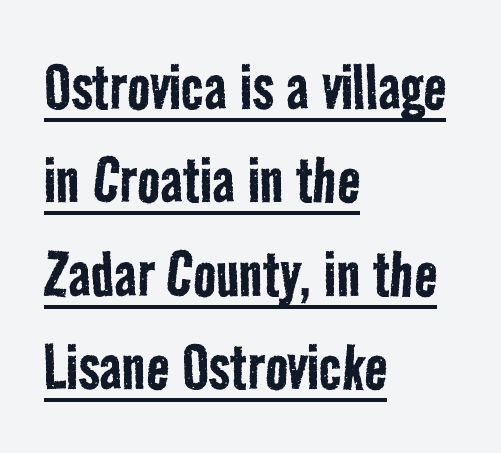
Q: Is the text bold? A: No.
Q: Is the typeface a serif or a sans-serif typeface? A: Sans-serif.
Q: Is the text underlined? A: Yes.
Q: How is the paragraph aligned? A: Left-aligned.
Q: Is the spacing between letters normal or unusually wide? A: Normal.
Q: Width (condensed, normal, or wide)? A: Condensed.
Q: Stroke contrast? A: Low.
Q: x-height? A: Medium.
Q: Monospaced? A: No.
